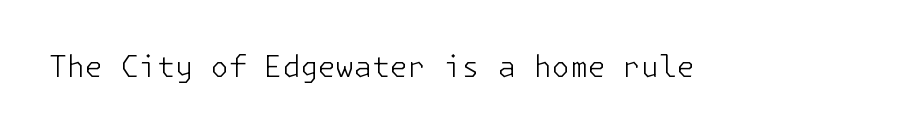
The image shows 29 px light sans-serif type, upright; set normal letter spacing, not underlined; low stroke contrast and a medium x-height.
